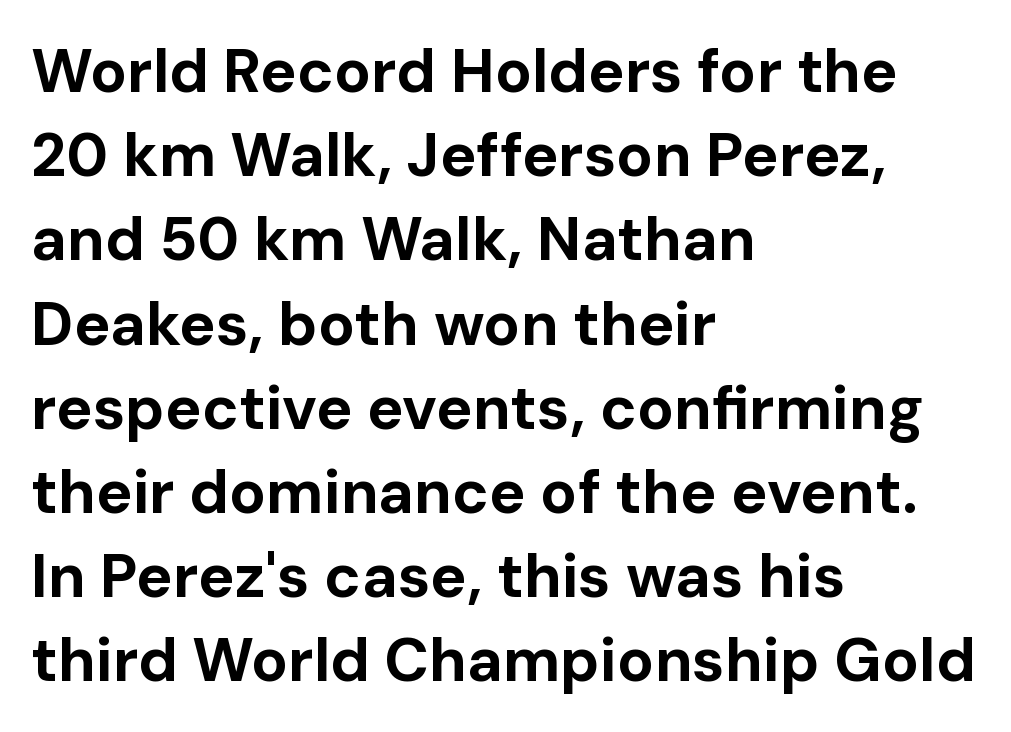
The image shows 61 px bold sans-serif type, upright; set left-aligned, normal line spacing (1.38x), normal letter spacing, not underlined; low stroke contrast and a medium x-height.
